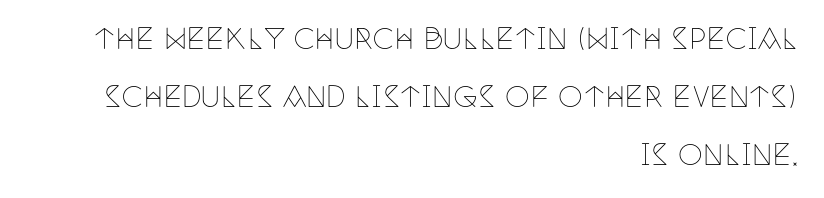
The font's upright variant was chosen for this text. Tracking value appears to be zero — textbook default spacing. Weight: regular or lighter. Serif or sans? Serif — the stroke terminals have little feet. Note the varied advance widths — an 'i' is clearly narrower than an 'm'. Nobody drew a line under any word here.
